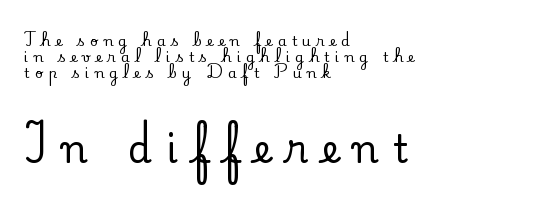
{"serif": "yes", "italic": "no", "width": "normal", "stroke_contrast": "low", "x_height": "small", "monospaced": "no", "underline": "no", "align": "left", "line_spacing_ratio": 1.16, "letter_spacing": "wide", "letter_spacing_em": 0.38, "larger_block": "second", "size_ratio": 2.71, "glyph_px": 38}
